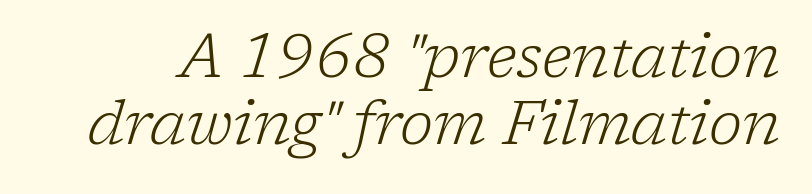
Varying glyph widths throughout — classic text-font behaviour. Posture: slanted. Baseline-to-baseline distance is barely more than the letter height. Characters follow at the spacing the type designer built in. Unmarked baselines from the first word to the last. The font sits on the lighter half of the weight spectrum, regular included.
